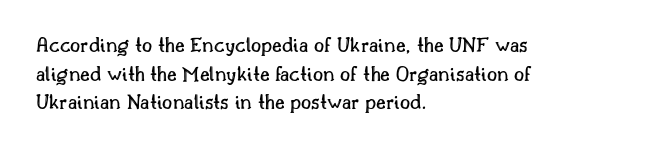
The image shows 22 px text type, upright; set left-aligned, normal line spacing (1.3x), normal letter spacing, not underlined.
